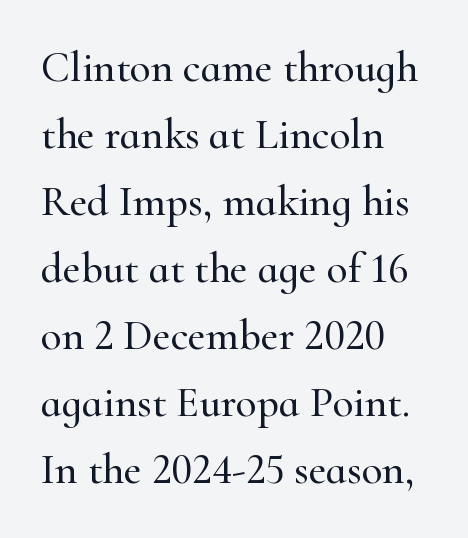
Q: Is the text italic (slanted)? A: No, it is upright.
Q: Is the typeface a serif or a sans-serif typeface? A: Serif.
Q: Is the text underlined? A: No.
Q: How is the paragraph aligned? A: Left-aligned.
Q: Is the spacing between letters normal or unusually wide? A: Normal.
Q: Is the spacing between lines tight, normal or loose? A: Normal.
Q: Width (condensed, normal, or wide)? A: Normal.
Q: Stroke contrast? A: High.
Q: x-height? A: Small.
Q: Monospaced? A: No.
